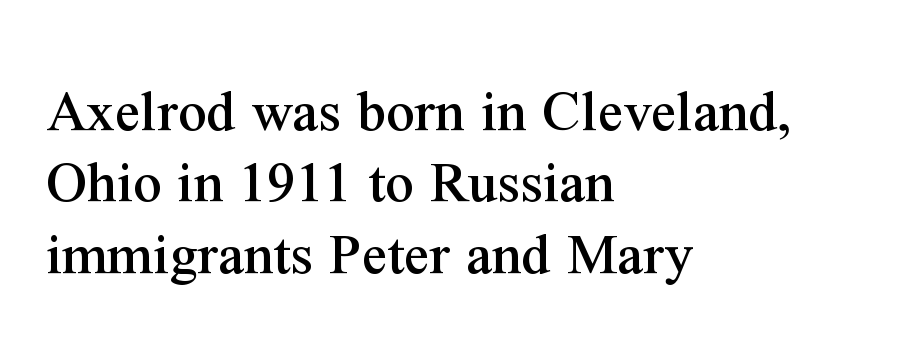
The image shows 62 px serif type, upright; set left-aligned, tight line spacing (1.15x), normal letter spacing, not underlined; medium stroke contrast and a medium x-height.
